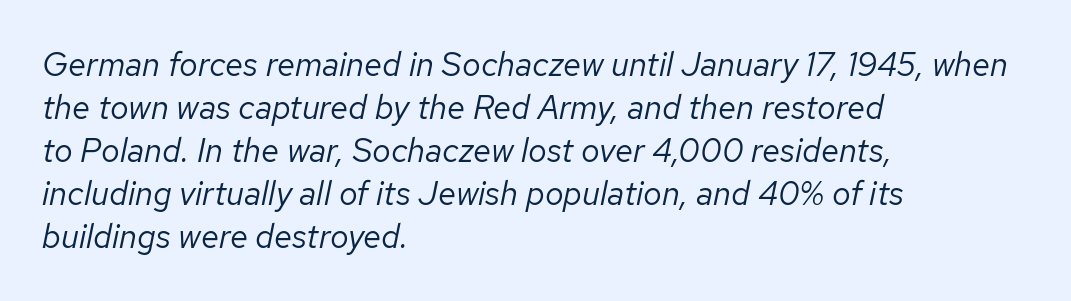
Q: Is the text bold? A: No.
Q: Is the text italic (slanted)? A: Yes, it leans right by about 12 degrees.
Q: Is the text underlined? A: No.
Q: How is the paragraph aligned? A: Left-aligned.
Q: Is the spacing between letters normal or unusually wide? A: Normal.
Q: Is the spacing between lines tight, normal or loose? A: Normal.
Q: Width (condensed, normal, or wide)? A: Normal.
Q: Stroke contrast? A: Low.
Q: x-height? A: Medium.
Q: Monospaced? A: No.
